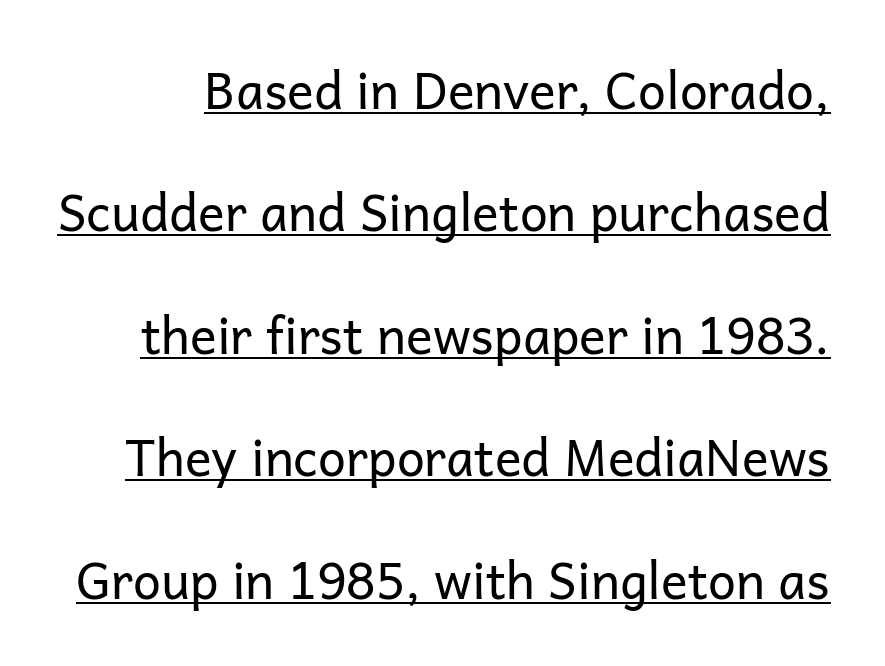
{"serif": "no", "italic": "no", "bold": "no", "weight": "regular", "width": "normal", "stroke_contrast": "low", "x_height": "medium", "monospaced": "no", "underline": "yes", "line_spacing": "loose", "line_spacing_ratio": 2.45, "letter_spacing": "normal", "letter_spacing_em": 0.0, "glyph_px": 50}
